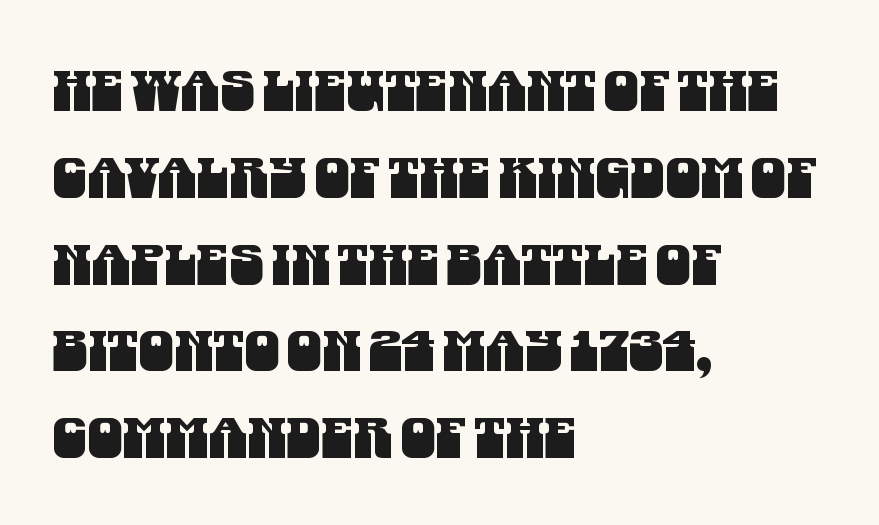
The image shows 56 px condensed sans-serif type; set left-aligned, normal line spacing (1.55x), normal letter spacing, not underlined; medium stroke contrast and a large x-height.
